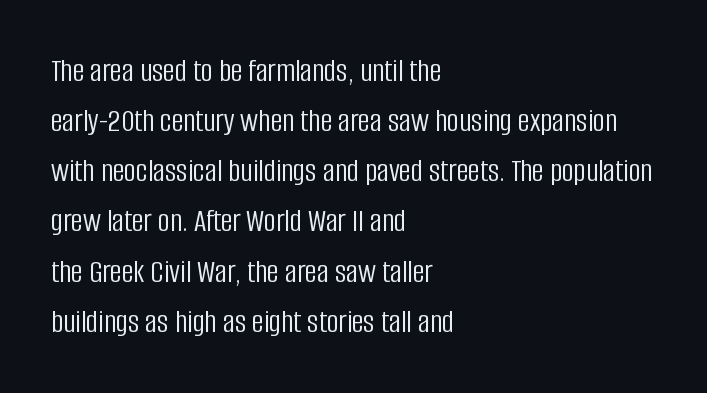
The image shows 33 px light, condensed sans-serif type, upright; set left-aligned, normal line spacing (1.52x), normal letter spacing, not underlined; low stroke contrast and a large x-height.
